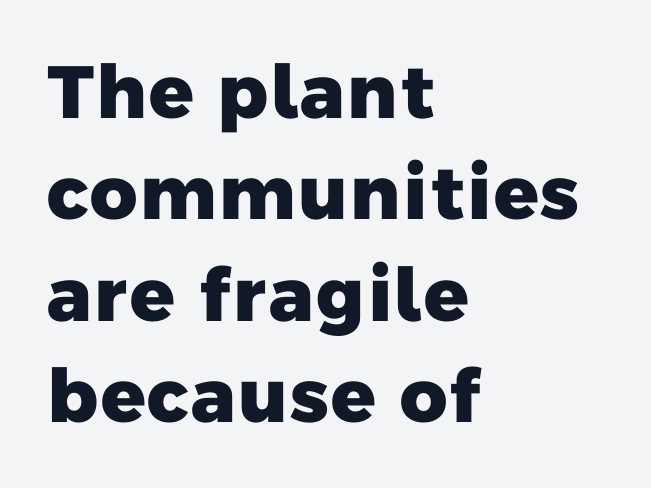
{"serif": "no", "bold": "yes", "weight": "heavy", "width": "normal", "stroke_contrast": "low", "x_height": "medium", "monospaced": "no", "underline": "no", "align": "left", "line_spacing": "normal", "line_spacing_ratio": 1.37, "letter_spacing": "normal", "letter_spacing_em": 0.0, "glyph_px": 74}
